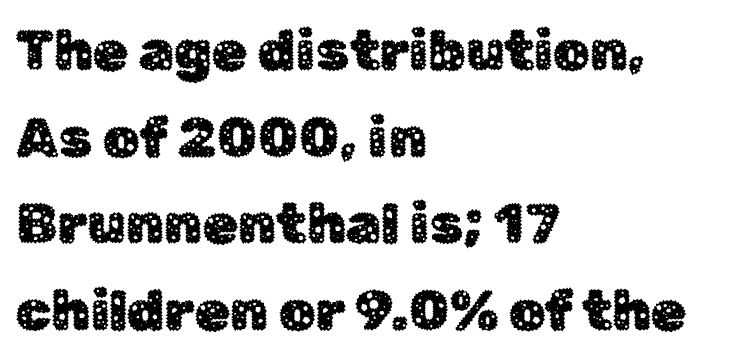
Typeset ragged right — the left edge is the straight one. You could call the tracking neutral — neither tight nor loose. The gap between lines stays unmarked. Reading down the column, the eye jumps a familiar distance to each next line. The typeface chosen for these lines omits serifs.
